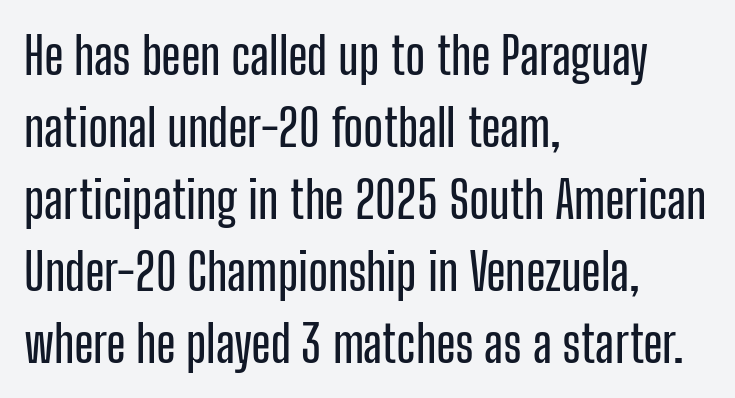
{"serif": "no", "italic": "no", "width": "condensed", "stroke_contrast": "low", "x_height": "medium", "monospaced": "no", "underline": "no", "align": "left", "line_spacing": "normal", "line_spacing_ratio": 1.41, "letter_spacing": "normal", "letter_spacing_em": 0.0, "glyph_px": 51}
